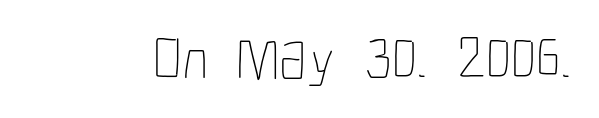
The passage shown is typed in a proportional face where columns would drift. A bare baseline throughout the passage. Ascenders rise straight up at ninety degrees. Unbolded letterforms with no extra heft.
